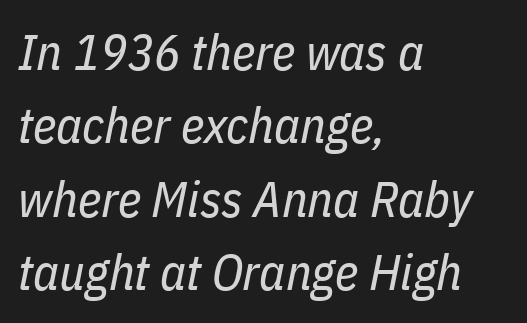
The image shows 50 px regular-weight, condensed type, italic (leaning right); set left-aligned, normal line spacing (1.47x), normal letter spacing, not underlined; low stroke contrast and a medium x-height.
